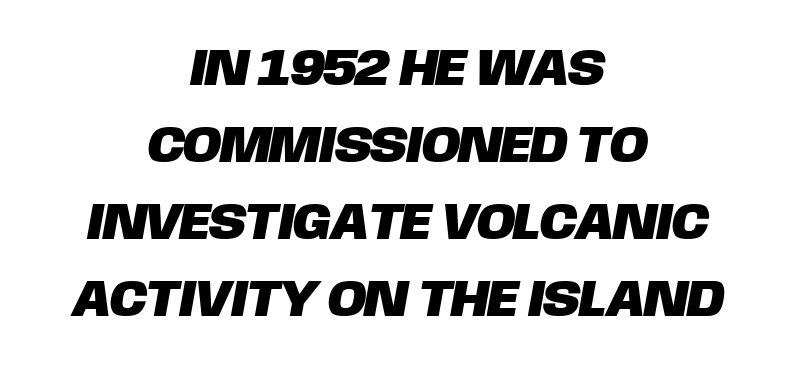
The image shows 52 px sans-serif type; set centered, normal line spacing (1.48x), normal letter spacing, not underlined; low stroke contrast and a large x-height.
